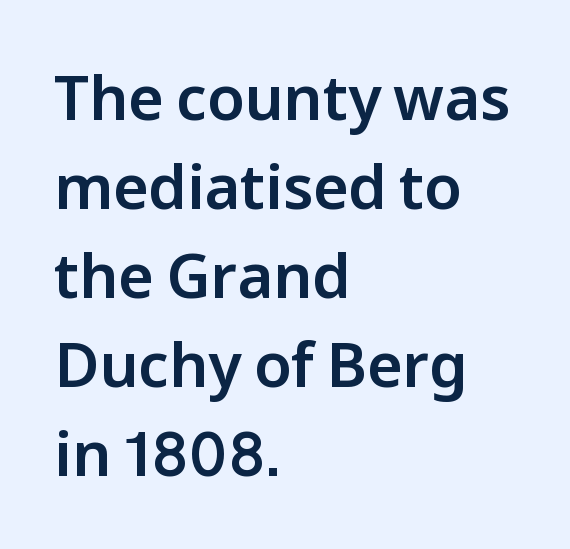
A roman cut, with each character standing at attention. There is no visible air inserted between adjacent glyphs. Is this a sans? Yes — the strokes have no serifs. The block of text has a typical density, with ordinary space between rows.
